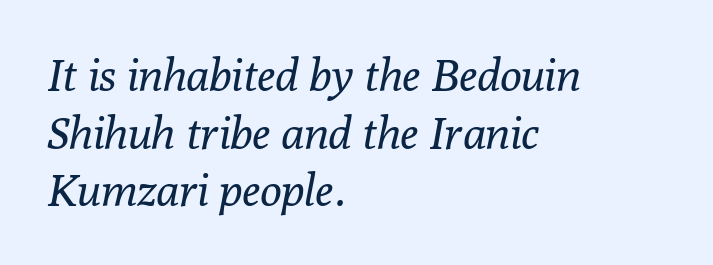
{"serif": "yes", "italic": "yes", "lean": "right", "slant_degrees": 10, "bold": "no", "weight": "regular", "width": "normal", "stroke_contrast": "low", "x_height": "medium", "monospaced": "no", "underline": "no", "align": "left", "line_spacing": "normal", "line_spacing_ratio": 1.28, "letter_spacing": "normal", "letter_spacing_em": 0.0, "glyph_px": 45}
